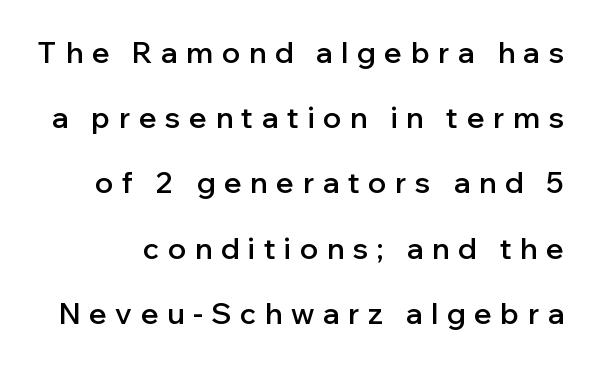
The block of text is sparse from top to bottom, with ample space between rows. The letters carry no serifs — their stems end cleanly without finishing strokes. Honestly, the letter spacing is so wide it's the main thing you notice. Designer's note — italics off, roman on. The strip under each line holds only bare page. A bit beefed up — I'd call it semibold rather than bold.
